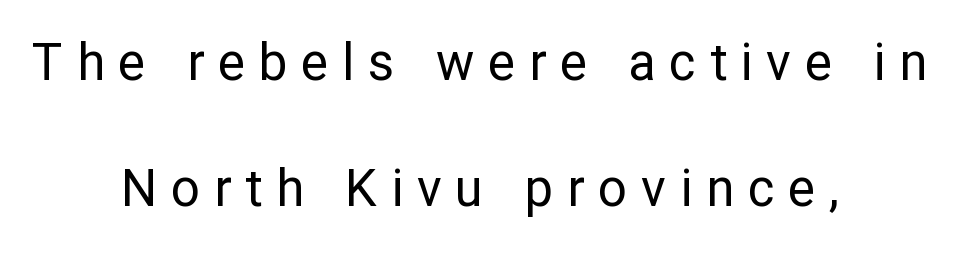
Q: Is the text bold? A: No.
Q: Is the text italic (slanted)? A: No, it is upright.
Q: Is the typeface a serif or a sans-serif typeface? A: Sans-serif.
Q: Is the text underlined? A: No.
Q: How is the paragraph aligned? A: Centered.
Q: Is the spacing between letters normal or unusually wide? A: Unusually wide.
Q: Is the spacing between lines tight, normal or loose? A: Loose.
Q: Width (condensed, normal, or wide)? A: Normal.
Q: Stroke contrast? A: Low.
Q: x-height? A: Medium.
Q: Monospaced? A: No.
